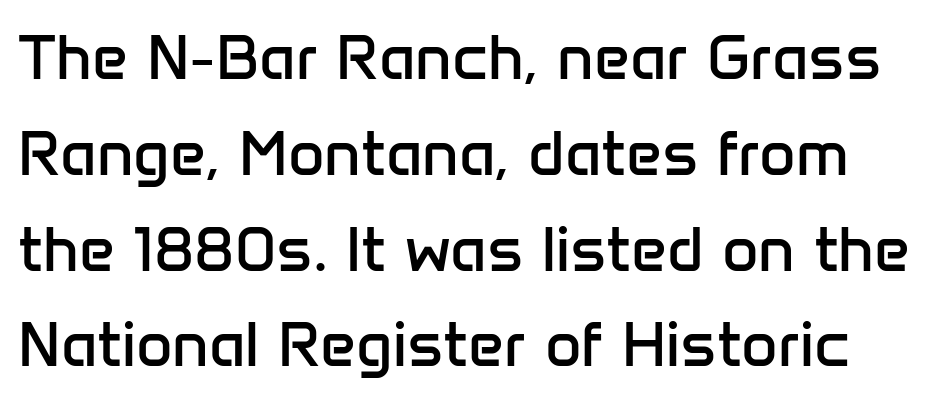
The image shows 63 px regular-weight sans-serif type, upright; set normal line spacing (1.52x), normal letter spacing, not underlined; low stroke contrast and a medium x-height.
